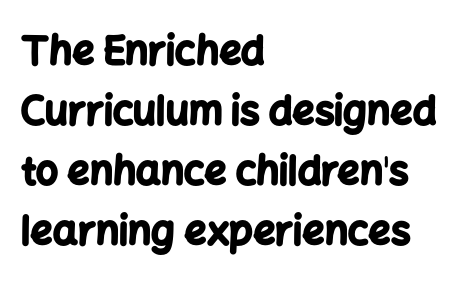
{"serif": "no", "italic": "no", "bold": "yes", "weight": "bold", "width": "normal", "stroke_contrast": "low", "x_height": "medium", "monospaced": "no", "underline": "no", "align": "left", "line_spacing": "normal", "line_spacing_ratio": 1.54, "letter_spacing": "normal", "letter_spacing_em": 0.0, "glyph_px": 39}
